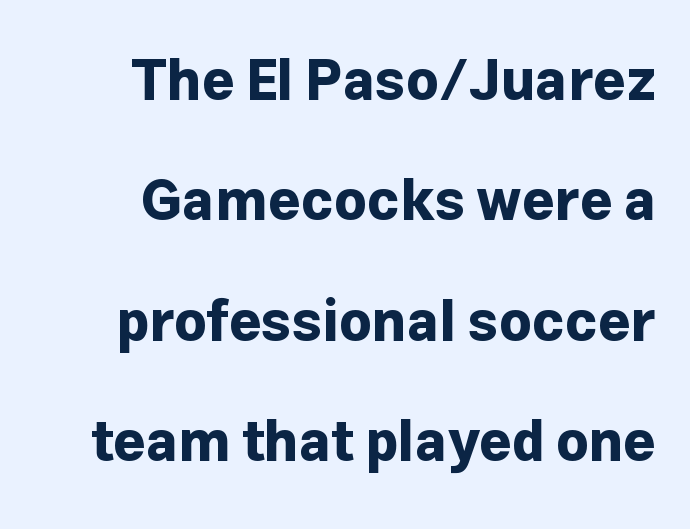
{"serif": "no", "italic": "no", "bold": "yes", "weight": "bold", "width": "normal", "stroke_contrast": "low", "x_height": "medium", "monospaced": "no", "underline": "no", "align": "right", "line_spacing": "loose", "line_spacing_ratio": 2.15, "letter_spacing": "normal", "letter_spacing_em": 0.0, "glyph_px": 56}
